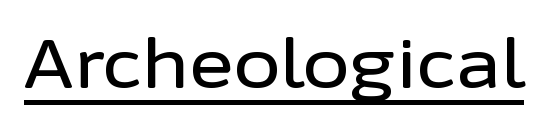
Q: Is the text italic (slanted)? A: No, it is upright.
Q: Is the typeface a serif or a sans-serif typeface? A: Sans-serif.
Q: Is the text underlined? A: Yes.
Q: Is the spacing between letters normal or unusually wide? A: Normal.
Q: Width (condensed, normal, or wide)? A: Normal.
Q: Stroke contrast? A: Low.
Q: x-height? A: Medium.
Q: Monospaced? A: No.
